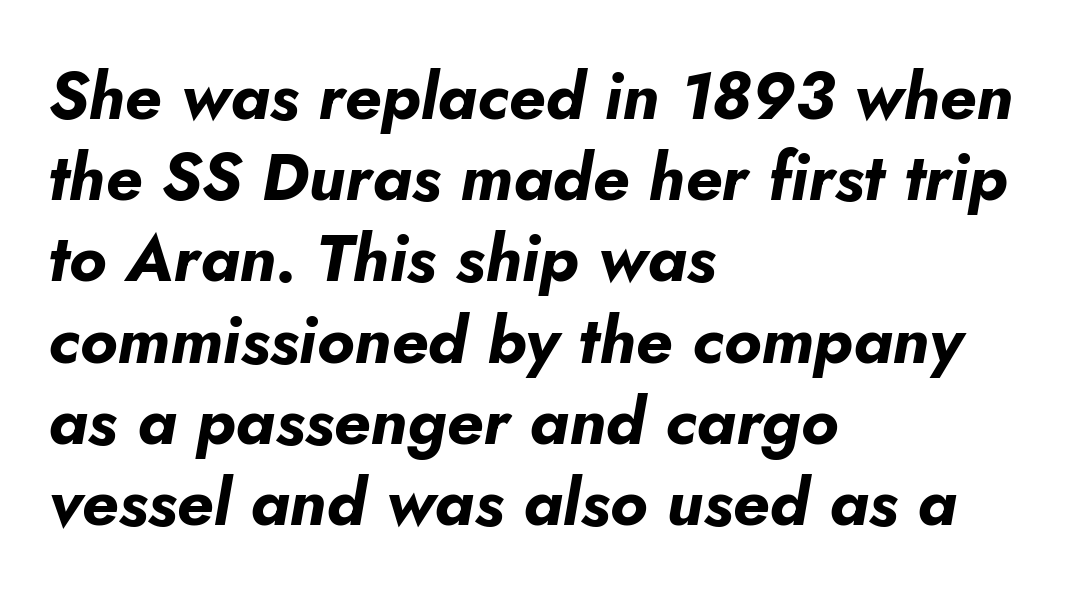
{"italic": "yes", "lean": "right", "slant_degrees": 5, "bold": "yes", "weight": "bold", "width": "normal", "stroke_contrast": "low", "x_height": "small", "monospaced": "no", "underline": "no", "align": "left", "line_spacing_ratio": 1.23, "letter_spacing": "normal", "letter_spacing_em": 0.0, "glyph_px": 66}
